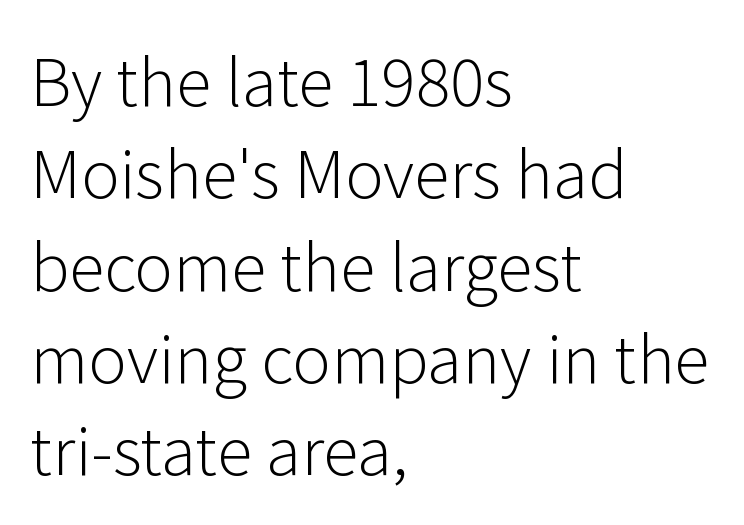
The image shows 65 px light sans-serif type, upright; set left-aligned, normal line spacing (1.42x), normal letter spacing, not underlined; low stroke contrast and a medium x-height.
